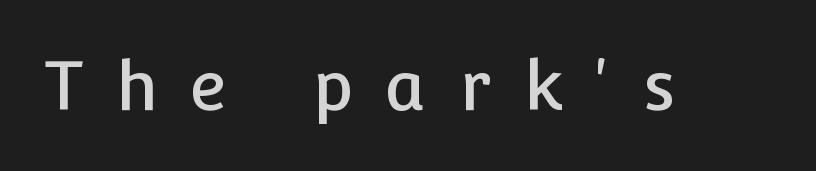
{"serif": "no", "italic": "no", "width": "normal", "stroke_contrast": "low", "x_height": "medium", "monospaced": "no", "underline": "no", "letter_spacing": "wide", "letter_spacing_em": 0.48, "glyph_px": 68}
